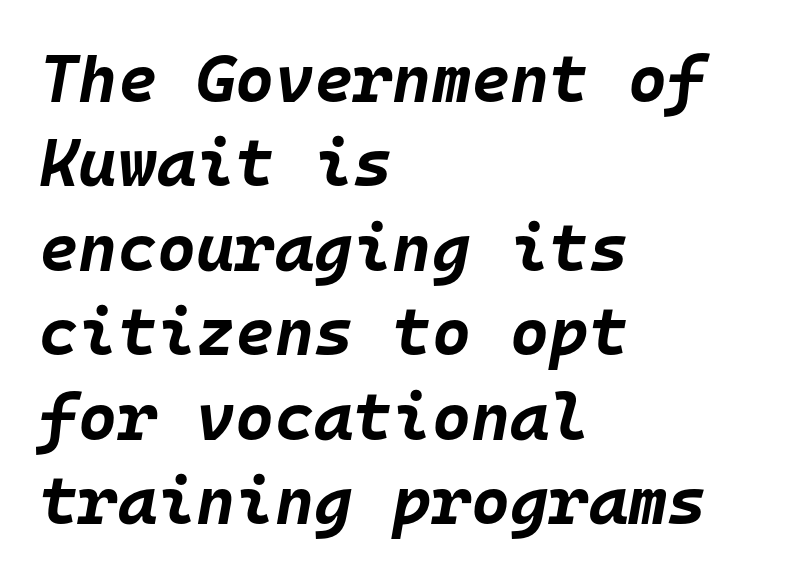
How would I describe the line gaps? Plain and ordinary. The string is rendered with underlining switched off. Line starts are locked; line ends wander. Default kerning and tracking; the words read as compact shapes. Is the type slanted? Yes — the strokes lean at a clear angle. Its strokes are broad and dark, the hallmark of bold type.
